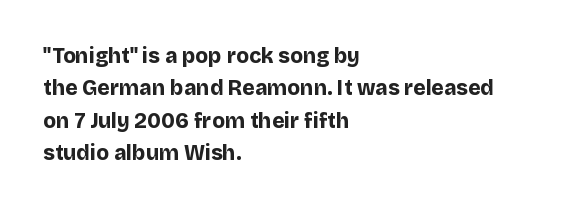
Unlike italic type, these characters show no tilt at all. Line starts are locked; line ends wander. Characters follow at the spacing the type designer built in. On the weight axis this lands at bold, roughly 700. The passage shown is not underscored anywhere.
